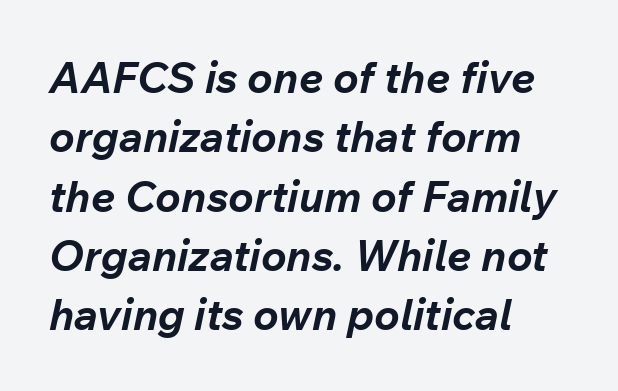
The horizontal fit of the characters is conventional and even. Beneath every word, the page is bare. The rendering applies a slant to the glyphs. What's the leading like? Ordinary, nothing unusual. A classic flush-left, rag-right setting is used for this passage.
